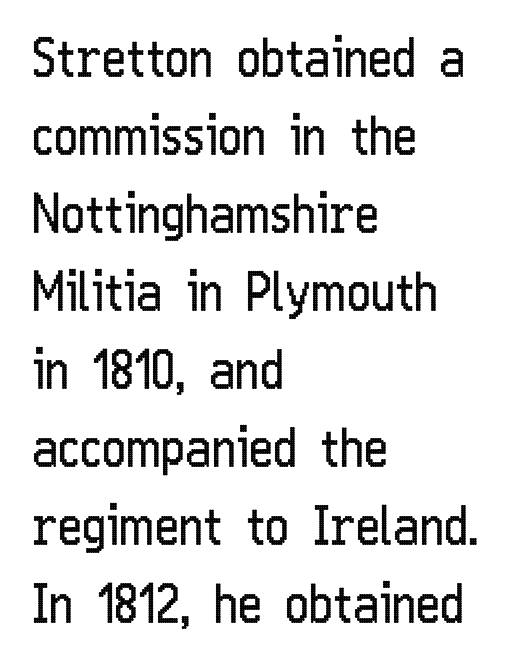
{"serif": "no", "italic": "no", "bold": "no", "weight": "regular", "width": "condensed", "stroke_contrast": "low", "x_height": "medium", "monospaced": "no", "underline": "no", "align": "left", "line_spacing": "normal", "line_spacing_ratio": 1.5, "letter_spacing": "normal", "letter_spacing_em": 0.0, "glyph_px": 52}
